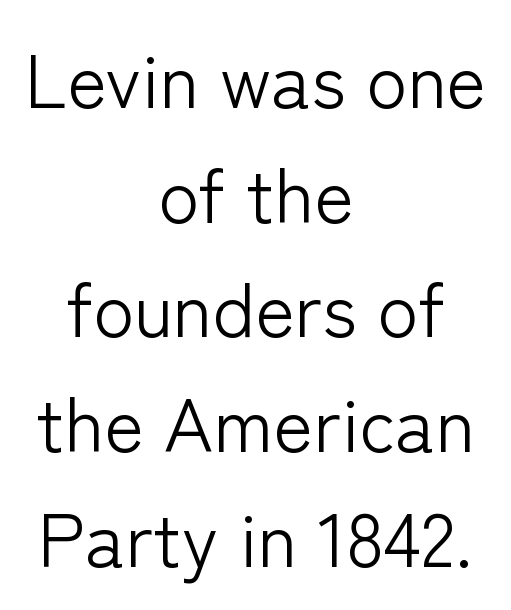
Notice how the passage keeps no hard edge, just a central spine. Characters follow at the spacing the type designer built in. Proportional: the letters do not fall into vertical columns. Italic? Not at all — the glyphs are vertical.
